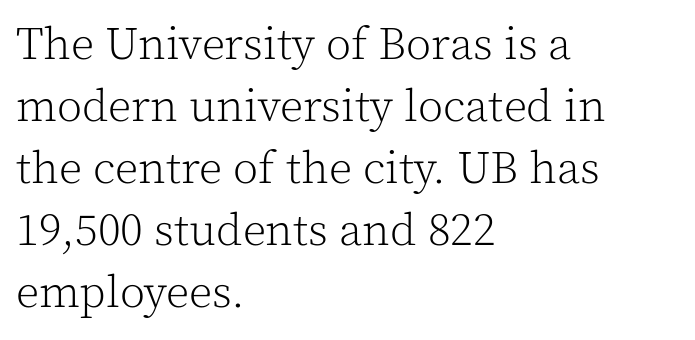
The image shows 46 px light serif type, upright; set left-aligned, normal line spacing (1.35x), normal letter spacing, not underlined; a medium x-height.
